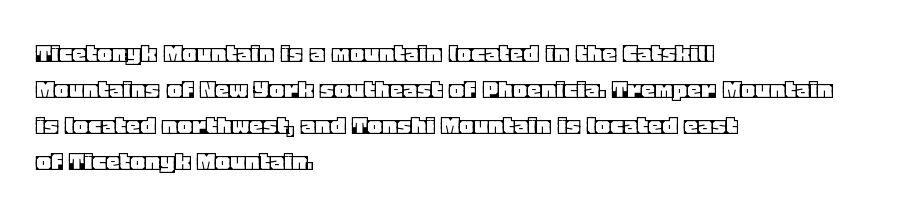
Q: Is the text italic (slanted)? A: No, it is upright.
Q: Is the text underlined? A: No.
Q: How is the paragraph aligned? A: Left-aligned.
Q: Is the spacing between letters normal or unusually wide? A: Normal.
Q: Is the spacing between lines tight, normal or loose? A: Normal.
Q: Width (condensed, normal, or wide)? A: Normal.
Q: x-height? A: Large.
Q: Monospaced? A: No.
